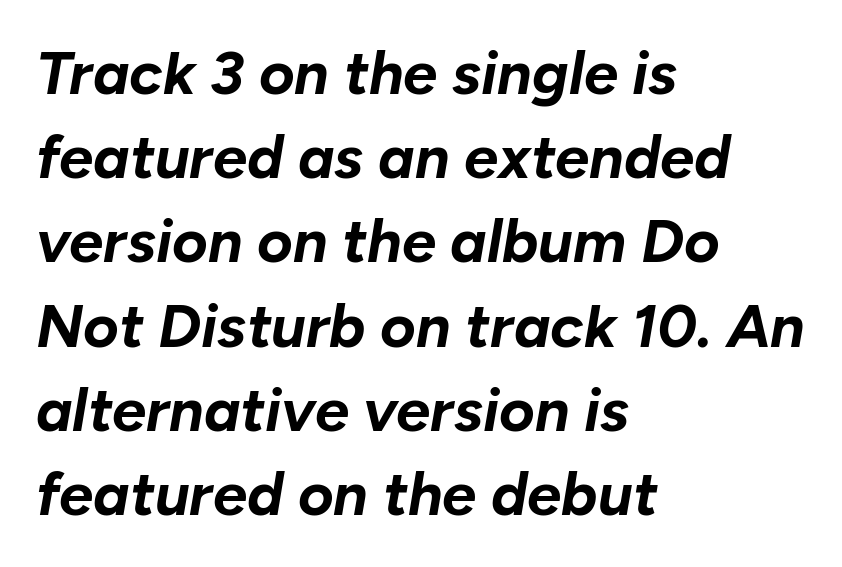
Q: Is the text bold? A: Yes.
Q: Is the text italic (slanted)? A: Yes, it leans right by about 10 degrees.
Q: Is the text underlined? A: No.
Q: How is the paragraph aligned? A: Left-aligned.
Q: Is the spacing between letters normal or unusually wide? A: Normal.
Q: Is the spacing between lines tight, normal or loose? A: Normal.
Q: Width (condensed, normal, or wide)? A: Normal.
Q: Stroke contrast? A: Low.
Q: x-height? A: Medium.
Q: Monospaced? A: No.
